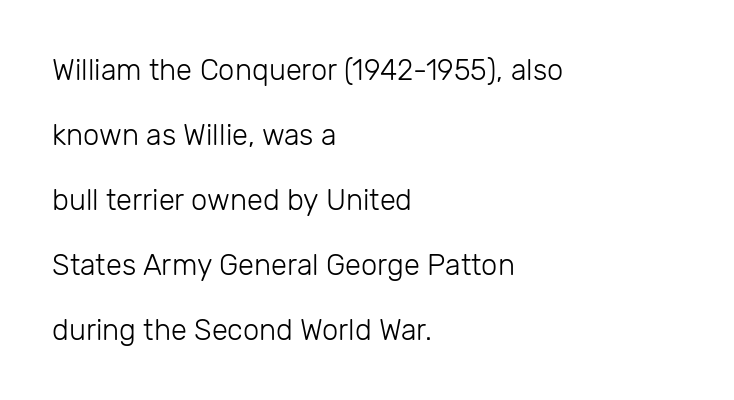
The image shows 29 px light sans-serif type, upright; set left-aligned, loose line spacing (2.24x), normal letter spacing, not underlined; low stroke contrast and a medium x-height.
